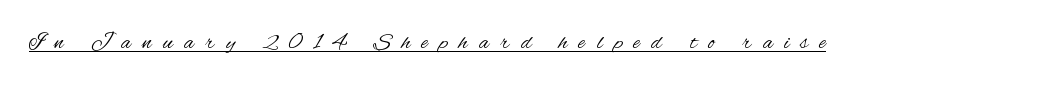
The image shows 23 px text type; set unusually wide letter spacing (+0.5 em), underlined.
